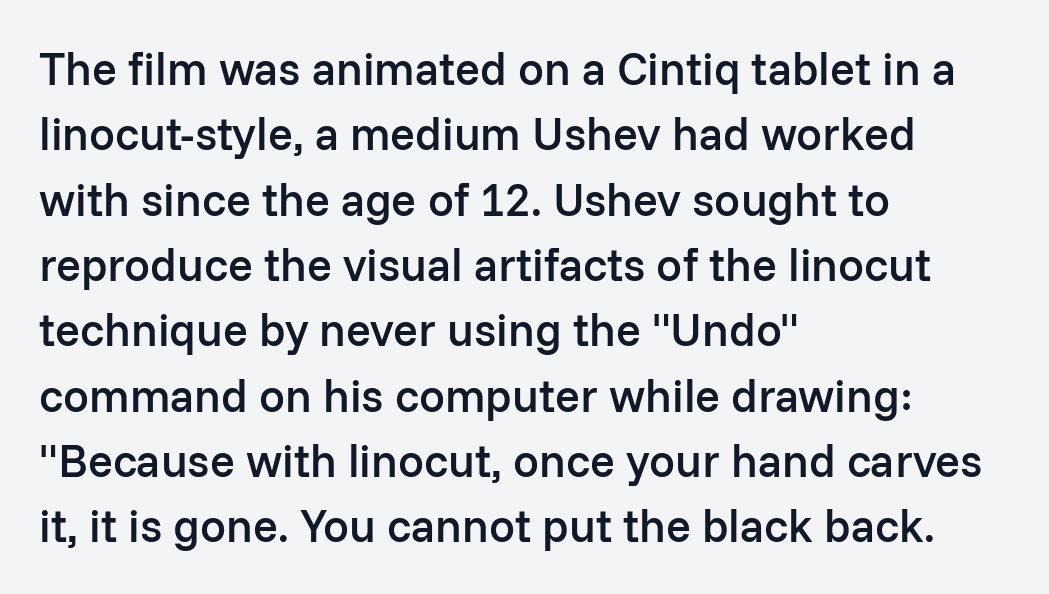
A sans-serif font was chosen for this passage. Rows of type keep a routine distance in the vertical direction. Note the varied advance widths — an 'i' is clearly narrower than an 'm'. The zone under the glyphs is completely vacant. Caption: semibold face, moderately heavy strokes. Letter spacing: default.
